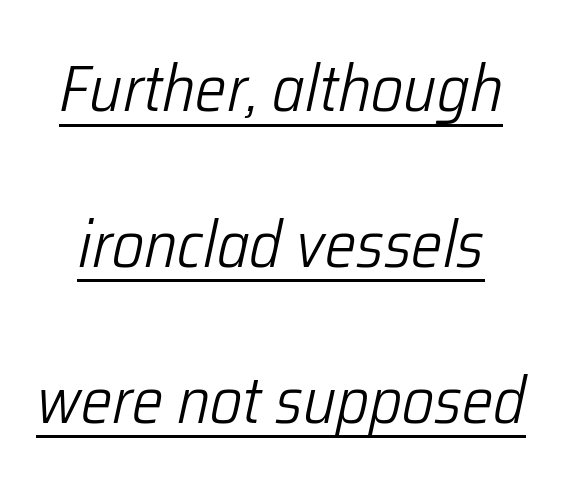
Caption: standard tracking, unaltered. Looking at the ascenders, they clearly lean. A quiet, ordinary-to-light weight characterises the typeface. Quick note: interline space is abundant.
